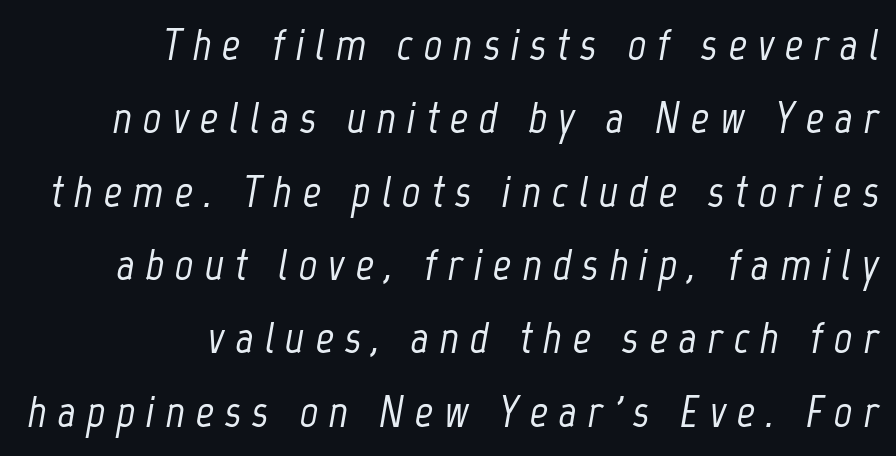
{"italic": "yes", "lean": "right", "slant_degrees": 12, "width": "condensed", "stroke_contrast": "low", "x_height": "medium", "monospaced": "no", "underline": "no", "align": "right", "line_spacing": "normal", "line_spacing_ratio": 1.63, "letter_spacing": "wide", "letter_spacing_em": 0.24, "glyph_px": 45}
